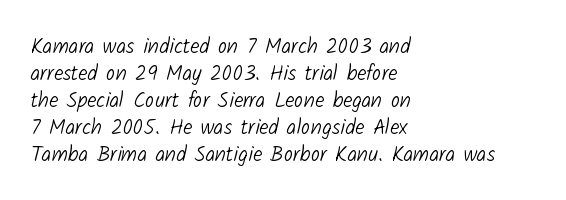
{"bold": "no", "underline": "no", "align": "left", "line_spacing": "normal", "line_spacing_ratio": 1.29, "letter_spacing": "normal", "letter_spacing_em": 0.0, "glyph_px": 21}
